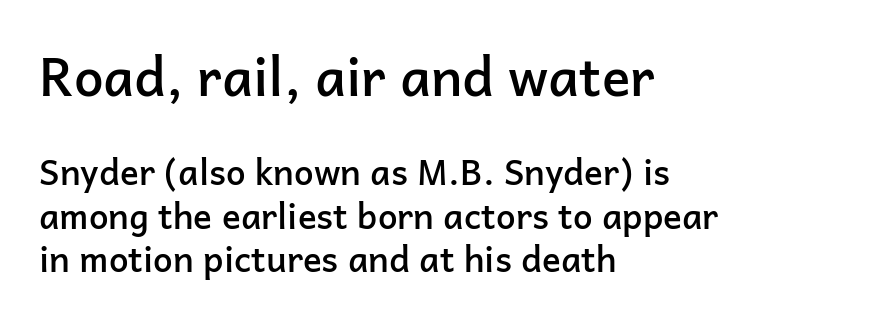
To sum up the face: it is a sans, with no serifs. Each row of text sits above clean, open space. It's the straight-up-and-down kind of type. The passage is arranged the way most books set body copy — flush left.
